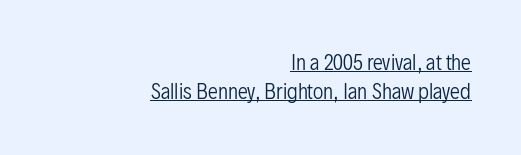
{"italic": "no", "bold": "no", "underline": "yes", "align": "right", "line_spacing": "normal", "line_spacing_ratio": 1.47, "letter_spacing": "normal", "letter_spacing_em": 0.0, "glyph_px": 20}
